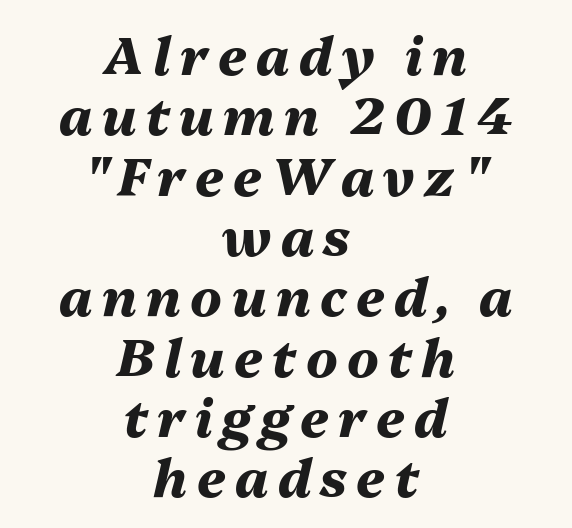
The image shows 52 px heavy type, italic (leaning right); set centered, line spacing 1.16x, not underlined; medium stroke contrast and a medium x-height.
